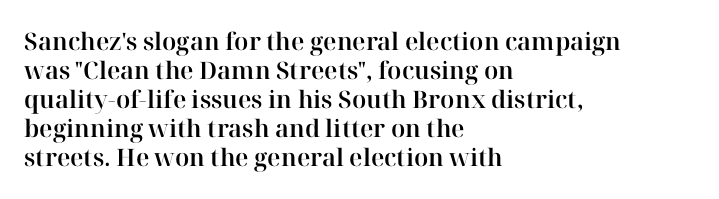
The image shows 24 px text type, upright; set left-aligned, line spacing 1.21x, normal letter spacing, not underlined.
